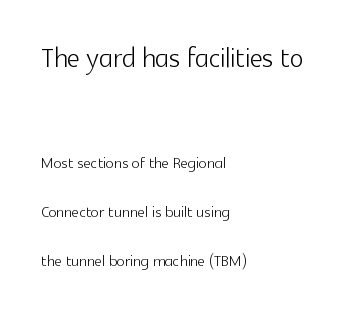
A typesetter would mark this as roman, not italic. No extra tracking has been applied to these lines. Looks like regular typesetting: each glyph gets only the width it needs. If you measured baseline to baseline, you'd find a long distance. Horizontal alignment here is leftward, the default for most running prose. The foot of each line stays bare and open.
